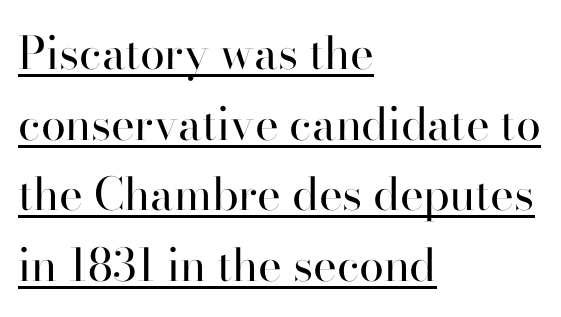
Are there feet on the stems? There are — it's a serif. Students, observe: this is what conventionally led text looks like. The letters stand upright; this is a roman face. All the whitespace from short lines collects on the right. Underlined type.
